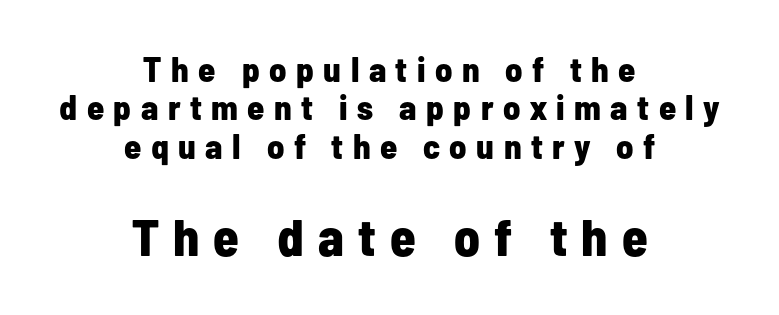
The image shows 52 px bold, condensed sans-serif type, upright; set centered, tight line spacing (1.1x), unusually wide letter spacing (+0.27 em), not underlined; the second (bottom) block is 1.49x larger; low stroke contrast and a medium x-height.
